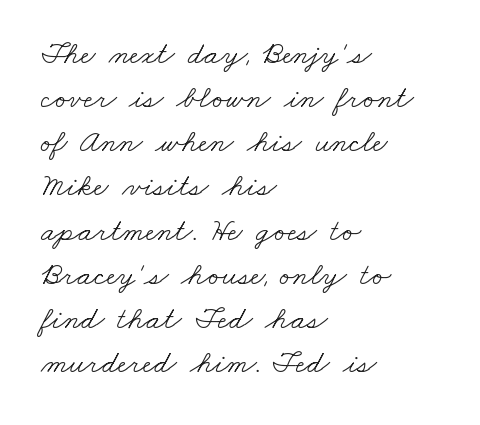
Q: Is the text bold? A: No.
Q: Is the typeface a serif or a sans-serif typeface? A: Serif.
Q: Is the text underlined? A: No.
Q: How is the paragraph aligned? A: Left-aligned.
Q: Is the spacing between letters normal or unusually wide? A: Normal.
Q: Is the spacing between lines tight, normal or loose? A: Normal.
Q: Width (condensed, normal, or wide)? A: Wide.
Q: Stroke contrast? A: Low.
Q: x-height? A: Small.
Q: Monospaced? A: No.
